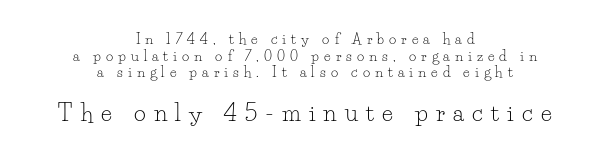
The image shows 23 px text type, upright; set centered, line spacing 1.19x, unusually wide letter spacing (+0.36 em), not underlined; the second (bottom) block is 1.64x larger.
